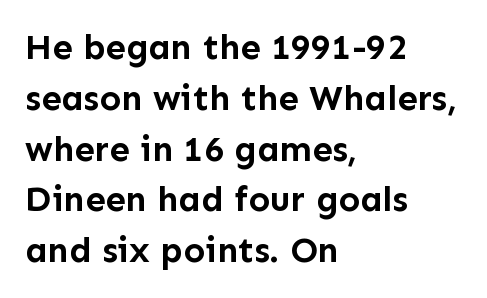
The image shows 36 px semibold sans-serif type, upright; set left-aligned, normal line spacing (1.41x), normal letter spacing, not underlined; low stroke contrast and a medium x-height.
